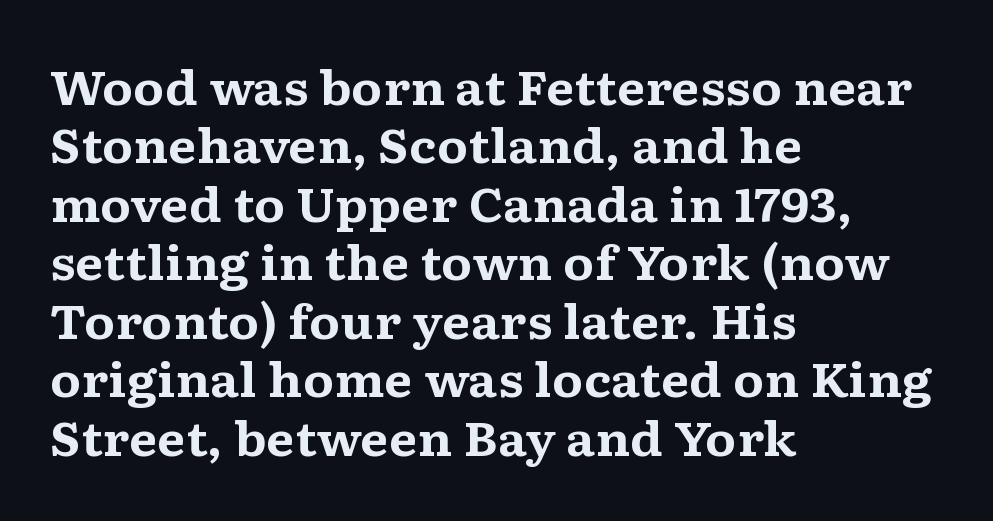
{"serif": "yes", "italic": "no", "bold": "yes", "weight": "bold", "width": "wide", "stroke_contrast": "medium", "x_height": "medium", "monospaced": "no", "underline": "no", "align": "left", "line_spacing": "normal", "line_spacing_ratio": 1.27, "letter_spacing": "normal", "letter_spacing_em": 0.0, "glyph_px": 46}
